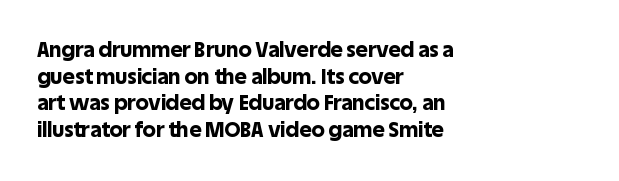
Q: Is the text bold? A: Yes.
Q: Is the text italic (slanted)? A: No, it is upright.
Q: Is the text underlined? A: No.
Q: How is the paragraph aligned? A: Left-aligned.
Q: Is the spacing between letters normal or unusually wide? A: Normal.
Q: Is the spacing between lines tight, normal or loose? A: Normal.
